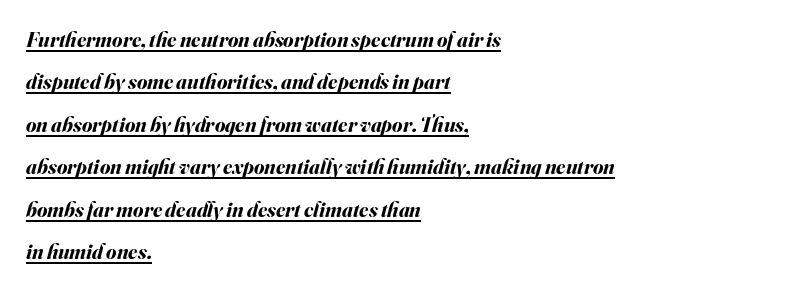
The image shows 21 px bold type, italic (leaning right); set left-aligned, loose line spacing (2.02x), normal letter spacing, underlined.
